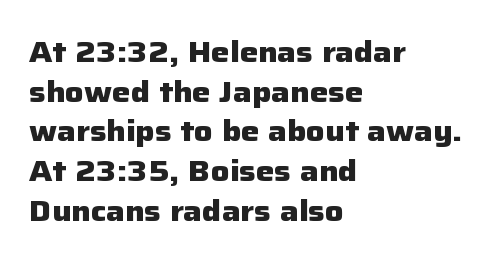
The image shows 29 px heavy sans-serif type, upright; set left-aligned, normal line spacing (1.37x), normal letter spacing, not underlined; low stroke contrast and a medium x-height.
